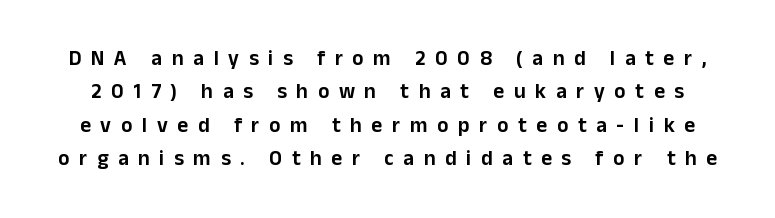
Q: Is the text italic (slanted)? A: No, it is upright.
Q: Is the text underlined? A: No.
Q: Is the spacing between letters normal or unusually wide? A: Unusually wide.
Q: Is the spacing between lines tight, normal or loose? A: Normal.
